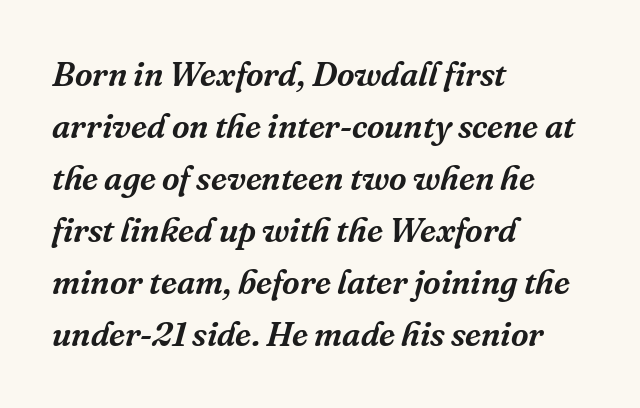
{"serif": "yes", "italic": "yes", "lean": "right", "slant_degrees": 16, "width": "normal", "stroke_contrast": "medium", "x_height": "medium", "monospaced": "no", "underline": "no", "align": "left", "line_spacing": "normal", "line_spacing_ratio": 1.53, "letter_spacing": "normal", "letter_spacing_em": 0.0, "glyph_px": 34}
